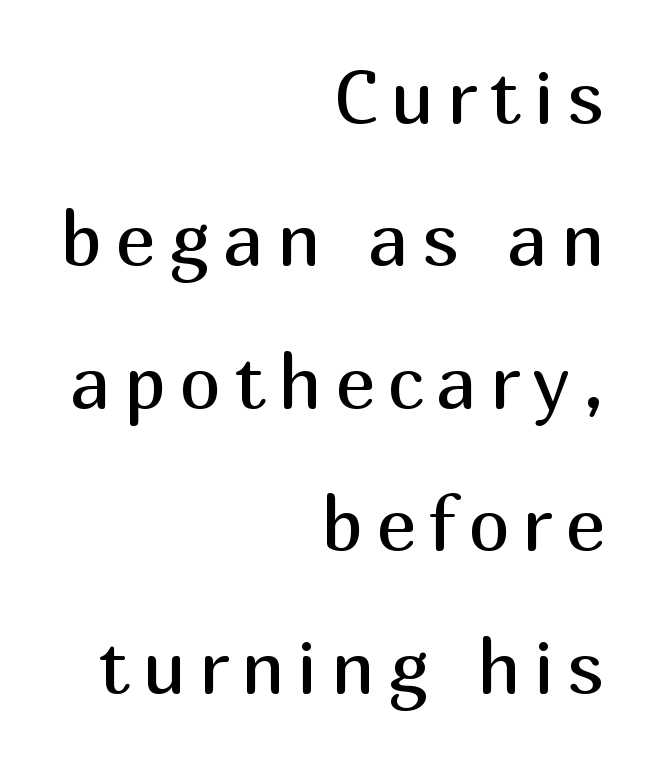
Q: Is the text bold? A: No.
Q: Is the text italic (slanted)? A: No, it is upright.
Q: Is the typeface a serif or a sans-serif typeface? A: Sans-serif.
Q: Is the text underlined? A: No.
Q: How is the paragraph aligned? A: Right-aligned.
Q: Is the spacing between lines tight, normal or loose? A: Loose.
Q: Width (condensed, normal, or wide)? A: Normal.
Q: Stroke contrast? A: Medium.
Q: x-height? A: Medium.
Q: Monospaced? A: No.
